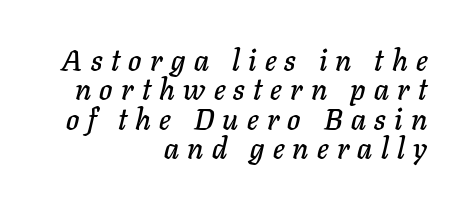
Q: Is the text italic (slanted)? A: Yes, it leans right by about 11 degrees.
Q: Is the text underlined? A: No.
Q: How is the paragraph aligned? A: Right-aligned.
Q: Is the spacing between letters normal or unusually wide? A: Unusually wide.
Q: Is the spacing between lines tight, normal or loose? A: Tight.
Q: Width (condensed, normal, or wide)? A: Normal.
Q: Stroke contrast? A: Low.
Q: x-height? A: Medium.
Q: Monospaced? A: No.
